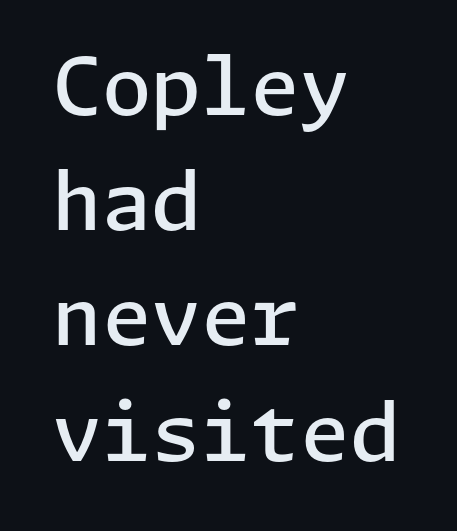
The image shows 80 px semibold sans-serif type, upright; set left-aligned, normal line spacing (1.44x), normal letter spacing, not underlined; low stroke contrast and a medium x-height.
